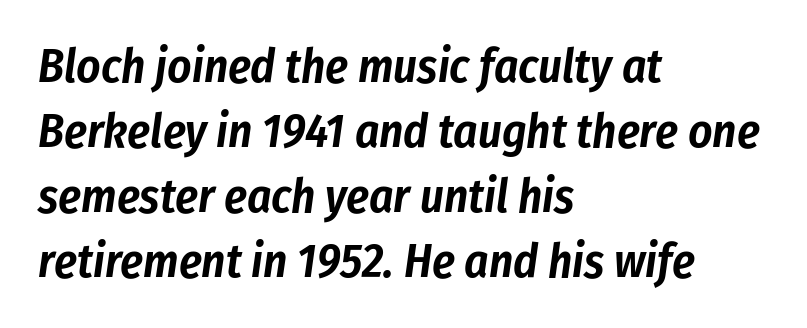
Q: Is the text italic (slanted)? A: Yes, it leans right by about 8 degrees.
Q: Is the text underlined? A: No.
Q: How is the paragraph aligned? A: Left-aligned.
Q: Is the spacing between letters normal or unusually wide? A: Normal.
Q: Is the spacing between lines tight, normal or loose? A: Normal.
Q: Width (condensed, normal, or wide)? A: Condensed.
Q: Stroke contrast? A: Low.
Q: x-height? A: Medium.
Q: Monospaced? A: No.
